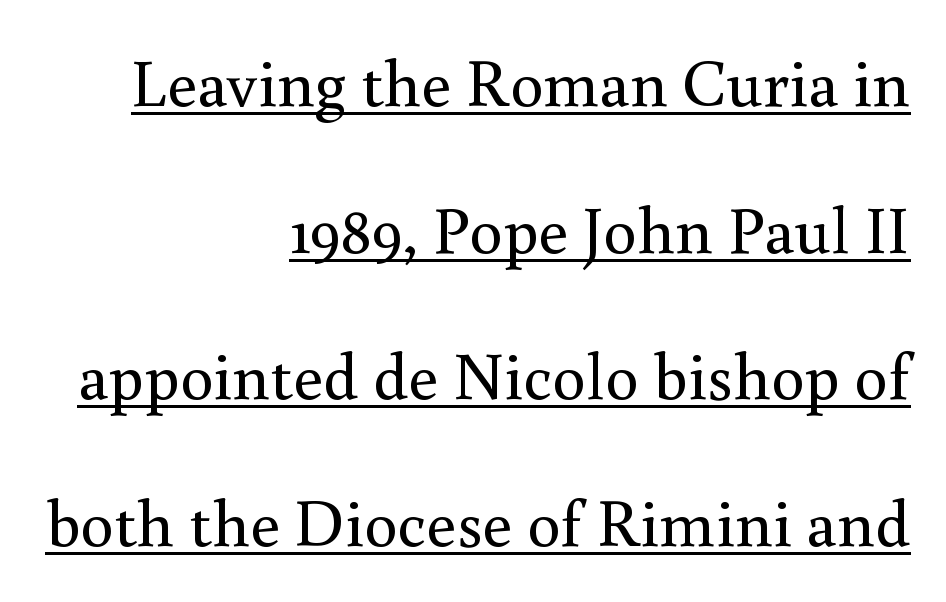
{"serif": "yes", "italic": "no", "bold": "no", "weight": "regular", "width": "normal", "stroke_contrast": "medium", "x_height": "small", "monospaced": "no", "underline": "yes", "align": "right", "line_spacing": "loose", "line_spacing_ratio": 2.19, "letter_spacing": "normal", "letter_spacing_em": 0.0, "glyph_px": 67}
